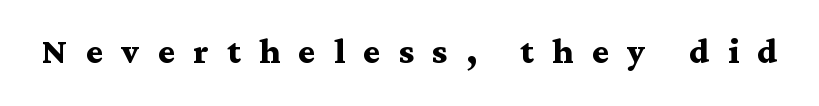
The specimen reads as upright at a glance. The zone under the glyphs is completely vacant. These lines carry a lot of weight — the face is fully bold. The letters are spread apart with noticeably loose tracking.
